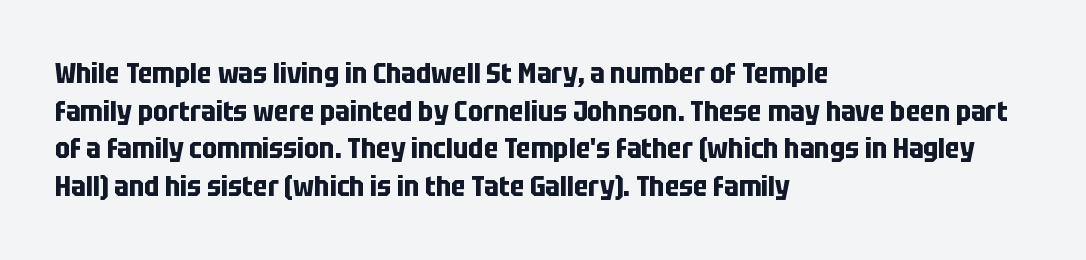
Q: Is the text bold? A: Yes.
Q: Is the text italic (slanted)? A: No, it is upright.
Q: Is the typeface a serif or a sans-serif typeface? A: Sans-serif.
Q: Is the text underlined? A: No.
Q: How is the paragraph aligned? A: Left-aligned.
Q: Is the spacing between letters normal or unusually wide? A: Normal.
Q: Is the spacing between lines tight, normal or loose? A: Normal.
Q: Width (condensed, normal, or wide)? A: Condensed.
Q: Stroke contrast? A: Low.
Q: x-height? A: Large.
Q: Monospaced? A: No.
